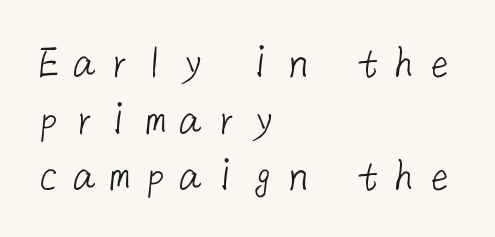
{"serif": "no", "bold": "no", "weight": "light", "width": "normal", "stroke_contrast": "low", "x_height": "medium", "underline": "no", "align": "left", "line_spacing_ratio": 1.18, "letter_spacing": "wide", "letter_spacing_em": 0.24, "glyph_px": 48}
